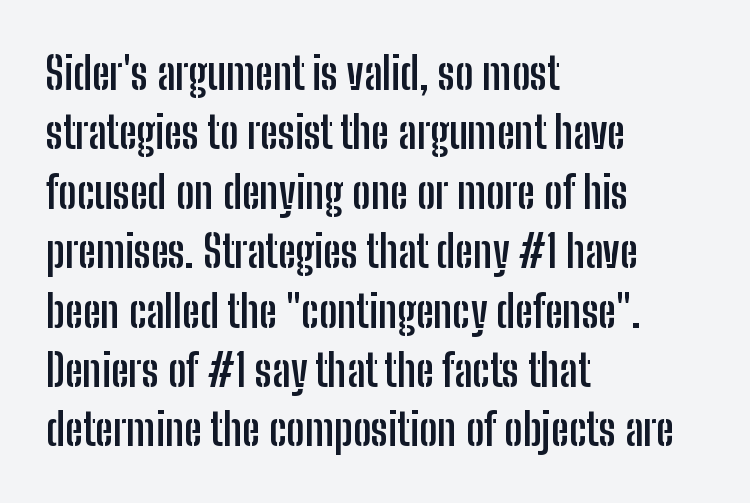
Q: Is the text bold? A: Yes.
Q: Is the text italic (slanted)? A: No, it is upright.
Q: Is the typeface a serif or a sans-serif typeface? A: Sans-serif.
Q: Is the text underlined? A: No.
Q: How is the paragraph aligned? A: Left-aligned.
Q: Is the spacing between letters normal or unusually wide? A: Normal.
Q: Is the spacing between lines tight, normal or loose? A: Normal.
Q: Width (condensed, normal, or wide)? A: Condensed.
Q: Stroke contrast? A: Low.
Q: x-height? A: Medium.
Q: Monospaced? A: No.
